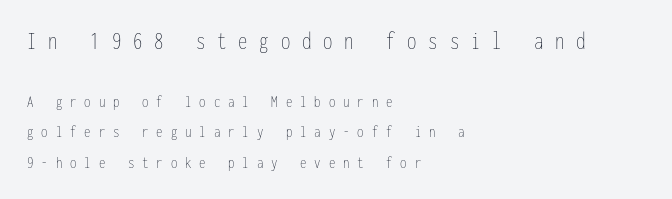
Q: Is the text bold? A: No.
Q: Is the text italic (slanted)? A: No, it is upright.
Q: Is the text underlined? A: No.
Q: How is the paragraph aligned? A: Left-aligned.
Q: Is the spacing between letters normal or unusually wide? A: Unusually wide.
Q: Which block of text is set in a larger size, the first (top) or the second (bottom)? A: The first (top) one.
